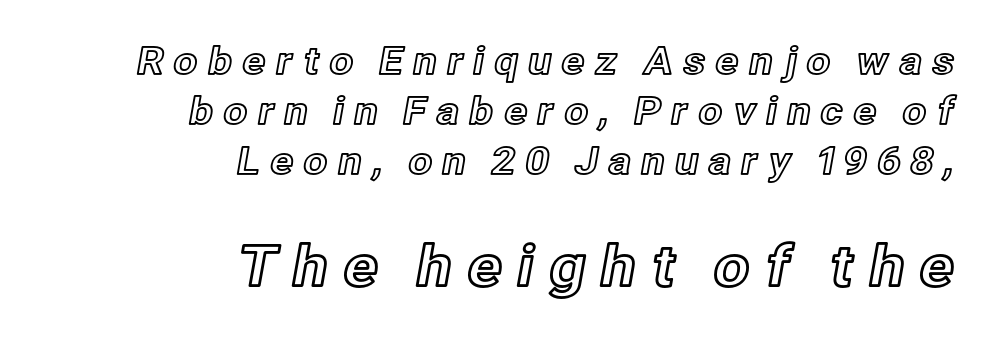
{"width": "normal", "x_height": "medium", "monospaced": "no", "underline": "no", "align": "right", "line_spacing": "normal", "line_spacing_ratio": 1.31, "letter_spacing": "wide", "letter_spacing_em": 0.24, "larger_block": "second", "size_ratio": 1.5, "glyph_px": 57}
